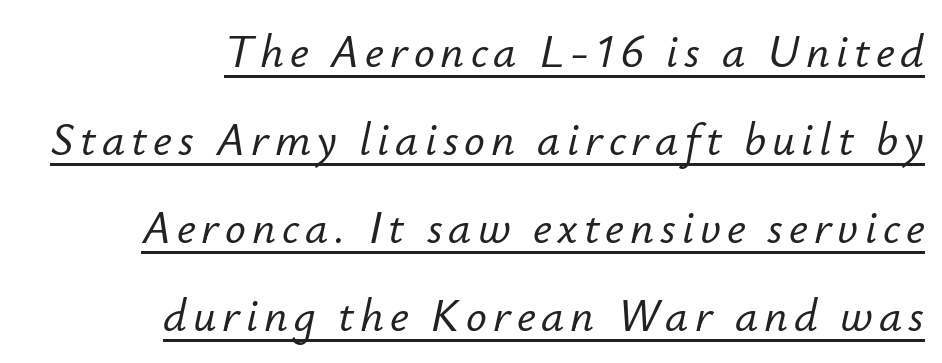
The image shows 46 px text type, italic (leaning right); set right-aligned, loose line spacing (1.91x), underlined; low stroke contrast and a small x-height.
